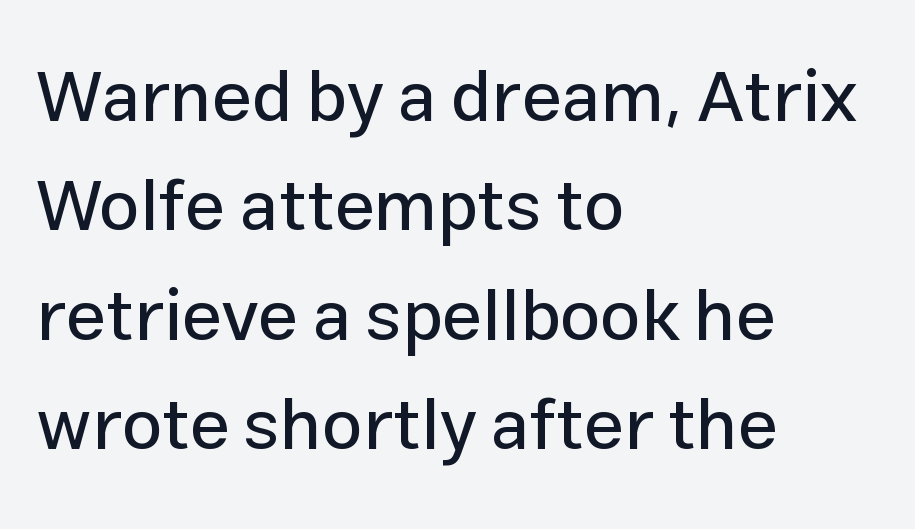
The image shows 72 px sans-serif type, upright; set left-aligned, normal line spacing (1.52x), normal letter spacing, not underlined; low stroke contrast and a medium x-height.
